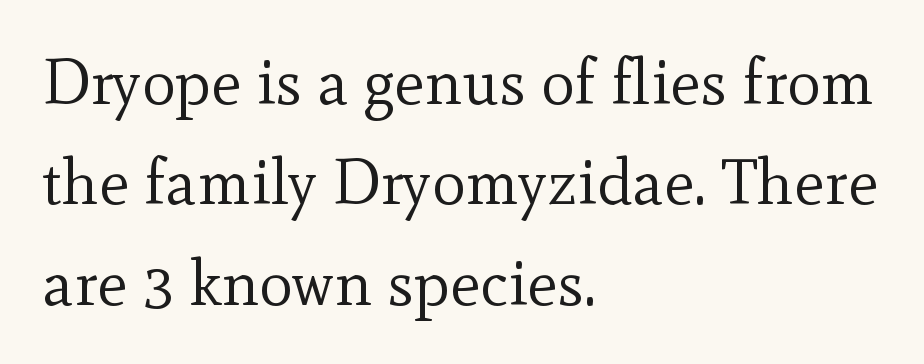
The letters carry serifs — small finishing strokes at the ends of their stems. Words float on clear page, feet unadorned. The rows are spaced the way most documents space them. The letters stand upright; this is a roman face. Stems and bowls with no extra thickness — not bold.
